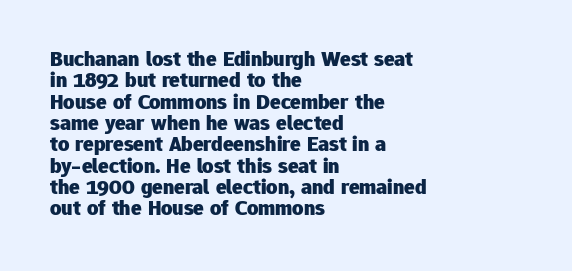
The image shows 22 px bold type, upright; set left-aligned, tight line spacing (0.97x), normal letter spacing, not underlined.
